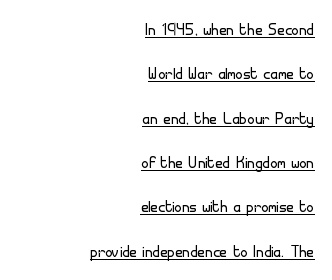
Like a heading marked for emphasis, these lines bear an underscore. There is no visible air inserted between adjacent glyphs. All the whitespace from short lines collects on the left. Weight class: somewhere from thin through regular. Successive baselines arrive slowly, with a big drop between each.
